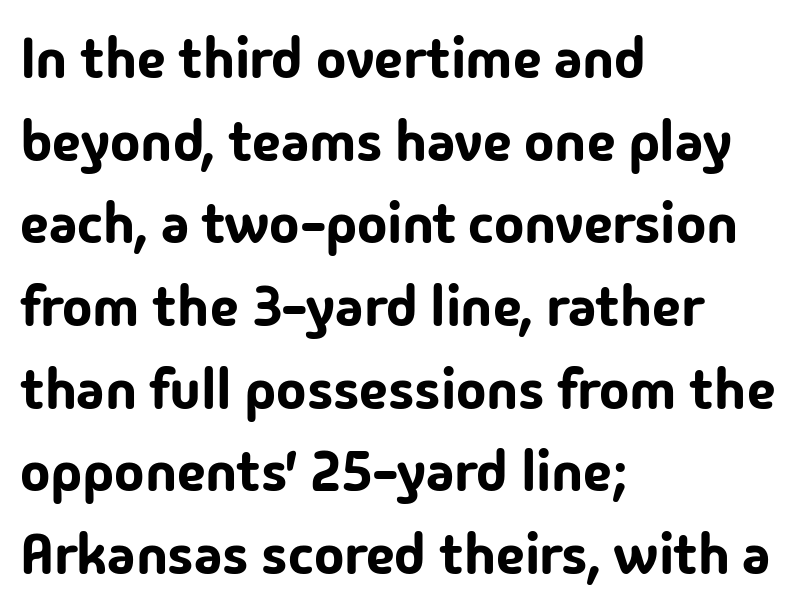
The image shows 57 px sans-serif type, upright; set left-aligned, normal line spacing (1.45x), normal letter spacing, not underlined; low stroke contrast and a medium x-height.
